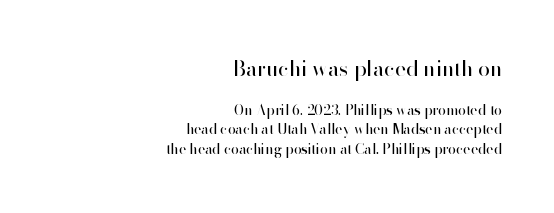
The image shows 21 px text type, upright; set right-aligned, normal line spacing (1.42x), normal letter spacing, not underlined; the first (top) block is 1.5x larger.
